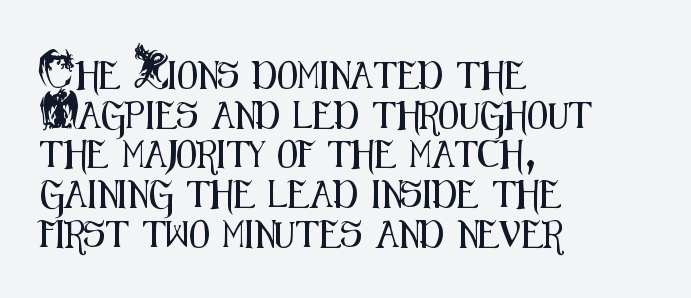
The image shows 27 px text type, upright; set left-aligned, normal line spacing (1.47x), normal letter spacing, not underlined.
